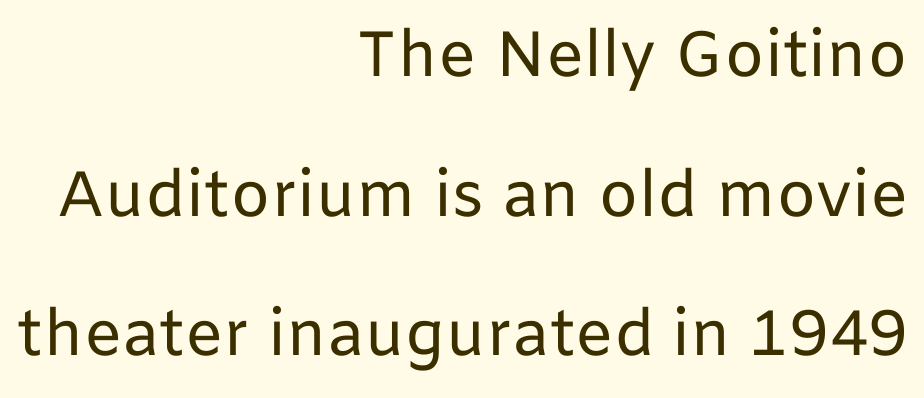
{"serif": "no", "italic": "no", "bold": "no", "weight": "regular", "width": "normal", "stroke_contrast": "low", "x_height": "medium", "monospaced": "no", "underline": "no", "align": "right", "line_spacing": "loose", "line_spacing_ratio": 2.18, "letter_spacing": "normal", "letter_spacing_em": 0.0, "glyph_px": 64}
